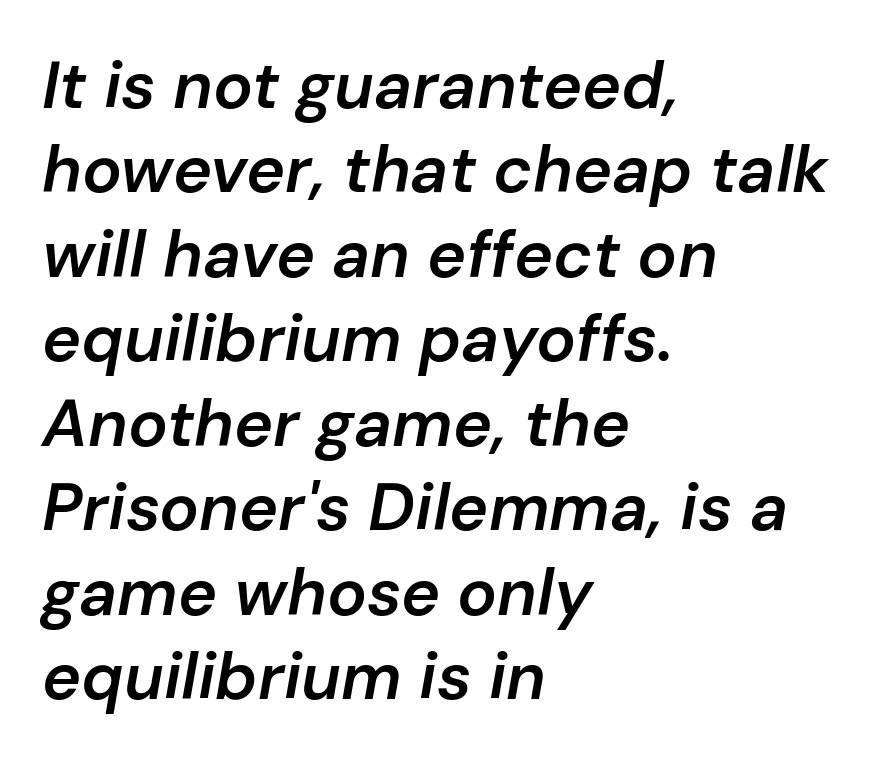
{"italic": "yes", "lean": "right", "slant_degrees": 10, "bold": "semi", "weight": "semibold", "width": "normal", "stroke_contrast": "low", "x_height": "medium", "monospaced": "no", "underline": "no", "align": "left", "line_spacing": "normal", "line_spacing_ratio": 1.28, "letter_spacing": "normal", "letter_spacing_em": 0.0, "glyph_px": 66}
